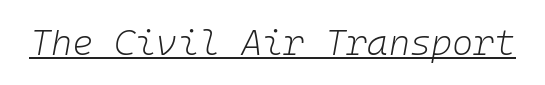
{"italic": "yes", "lean": "right", "slant_degrees": 10, "bold": "no", "weight": "light", "width": "normal", "stroke_contrast": "low", "x_height": "medium", "monospaced": "yes", "underline": "yes", "letter_spacing": "normal", "letter_spacing_em": 0.0, "glyph_px": 36}
